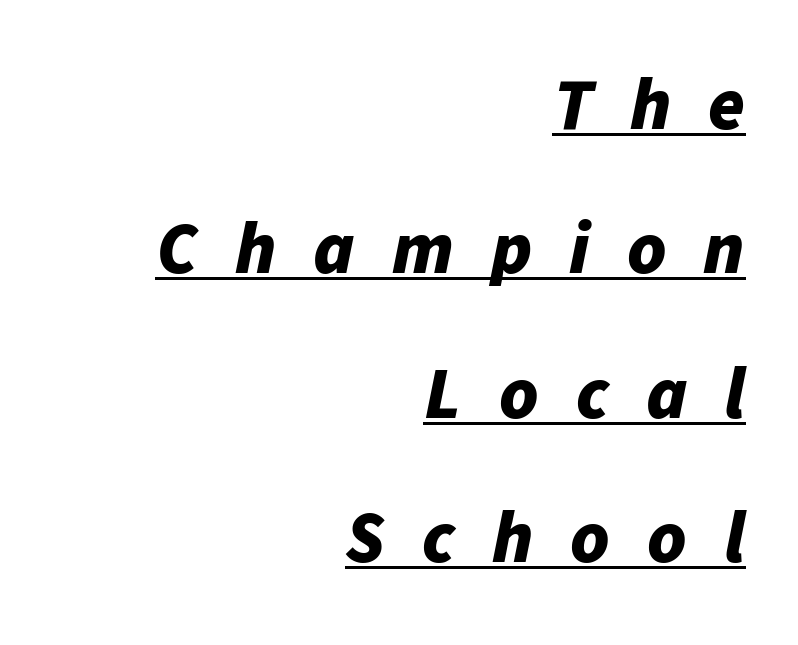
Vertically, the passage feels expansive, rows floating well apart. This sample has the flowing, uneven cadence of proportional lettering. Casual observation: everything's shoved over to the right. This is underlined copy, the kind a proofreader might mark for attention. A full-strength bold gives these letters their thick strokes. Spacing between characters has been opened up far beyond the box default.
